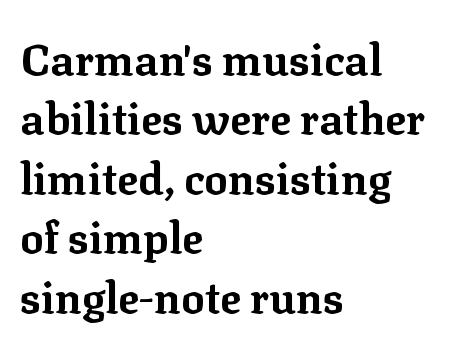
{"serif": "yes", "italic": "no", "bold": "yes", "weight": "bold", "width": "normal", "stroke_contrast": "low", "x_height": "medium", "monospaced": "no", "underline": "no", "align": "left", "line_spacing": "normal", "line_spacing_ratio": 1.35, "letter_spacing": "normal", "letter_spacing_em": 0.0, "glyph_px": 44}
